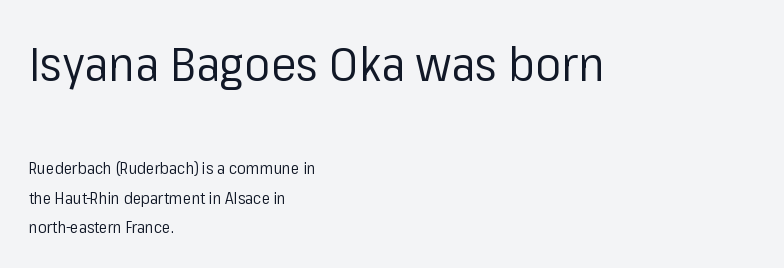
The image shows 48 px regular-weight sans-serif type, upright; set left-aligned, line spacing 1.85x, normal letter spacing, not underlined; the first (top) block is 3.0x larger; low stroke contrast and a medium x-height.
